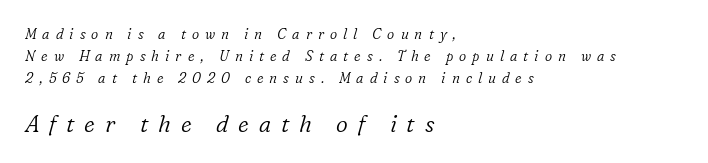
Q: Is the text bold? A: No.
Q: Is the text italic (slanted)? A: Yes, it leans right by about 16 degrees.
Q: Is the text underlined? A: No.
Q: How is the paragraph aligned? A: Left-aligned.
Q: Is the spacing between letters normal or unusually wide? A: Unusually wide.
Q: Is the spacing between lines tight, normal or loose? A: Normal.
Q: Which block of text is set in a larger size, the first (top) or the second (bottom)? A: The second (bottom) one.
